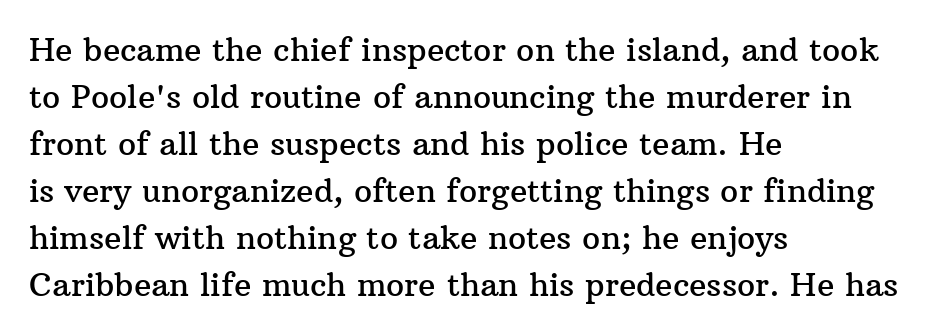
The image shows 32 px serif type, upright; set left-aligned, normal line spacing (1.47x), normal letter spacing, not underlined; medium stroke contrast and a medium x-height.
